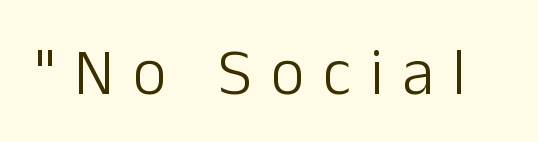
Q: Is the text bold? A: No.
Q: Is the text italic (slanted)? A: No, it is upright.
Q: Is the typeface a serif or a sans-serif typeface? A: Sans-serif.
Q: Is the text underlined? A: No.
Q: Is the spacing between letters normal or unusually wide? A: Unusually wide.
Q: Width (condensed, normal, or wide)? A: Normal.
Q: Stroke contrast? A: Low.
Q: x-height? A: Medium.
Q: Monospaced? A: No.
